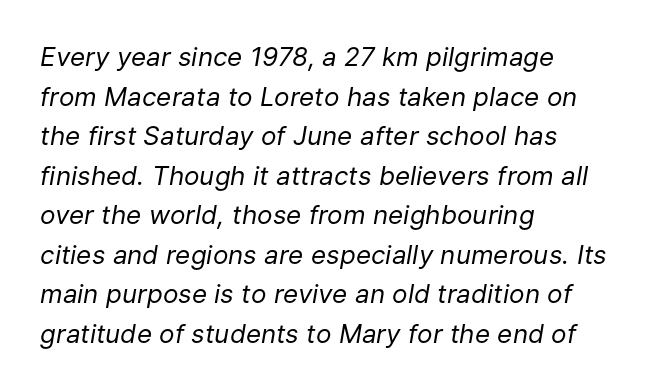
Q: Is the text bold? A: No.
Q: Is the text italic (slanted)? A: Yes, it leans right by about 9 degrees.
Q: Is the text underlined? A: No.
Q: How is the paragraph aligned? A: Left-aligned.
Q: Is the spacing between letters normal or unusually wide? A: Normal.
Q: Is the spacing between lines tight, normal or loose? A: Normal.
